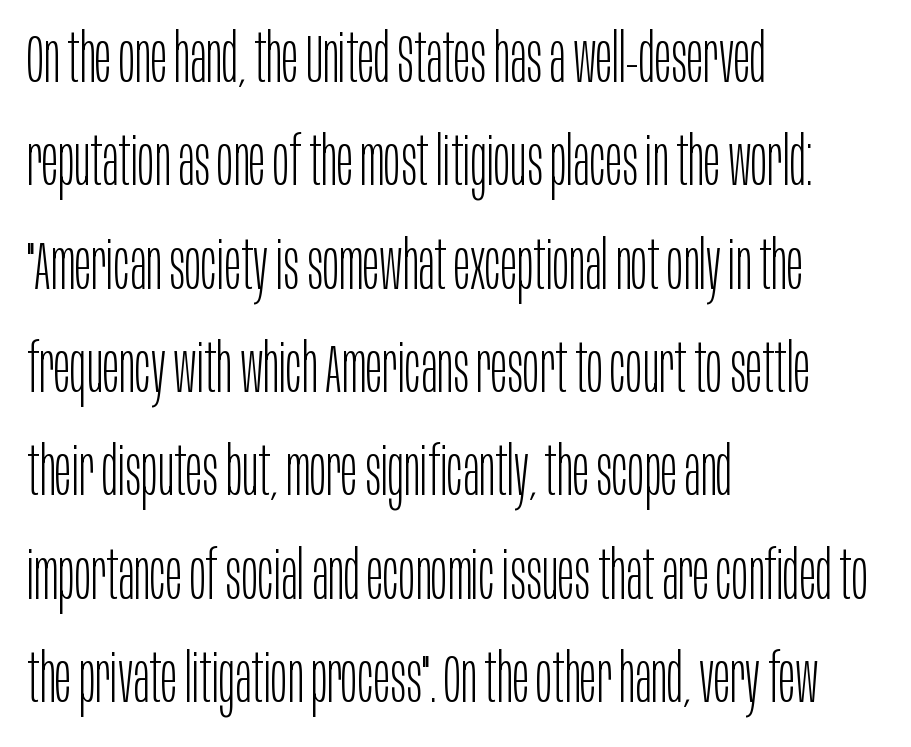
Q: Is the text bold? A: No.
Q: Is the text italic (slanted)? A: No, it is upright.
Q: Is the typeface a serif or a sans-serif typeface? A: Sans-serif.
Q: Is the text underlined? A: No.
Q: How is the paragraph aligned? A: Left-aligned.
Q: Is the spacing between letters normal or unusually wide? A: Normal.
Q: Is the spacing between lines tight, normal or loose? A: Normal.
Q: Width (condensed, normal, or wide)? A: Condensed.
Q: Stroke contrast? A: Low.
Q: x-height? A: Large.
Q: Monospaced? A: No.
